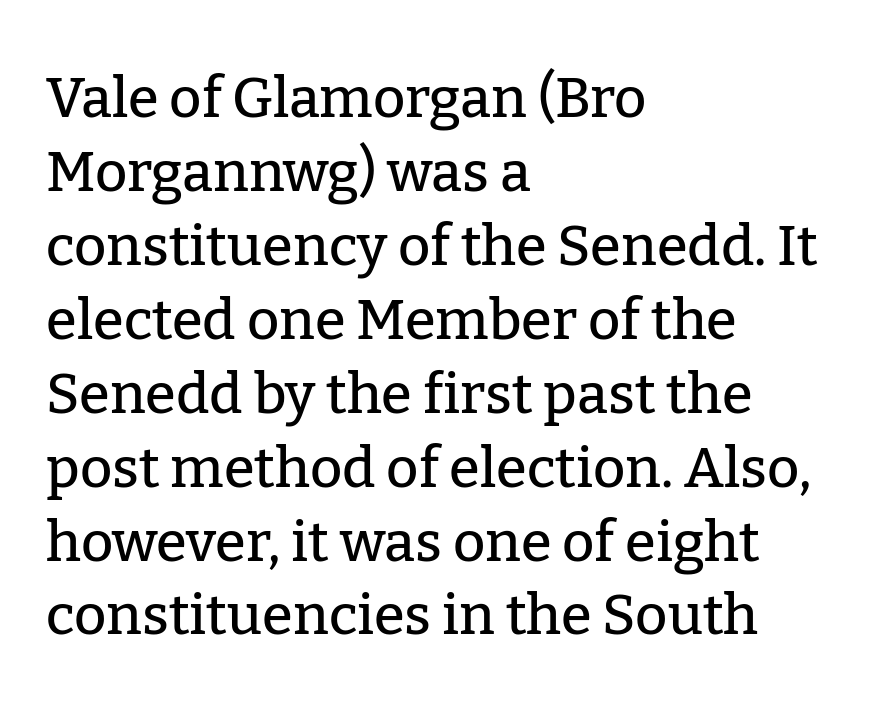
The typesetter chose a ragged-right arrangement here. These lines are rendered in a variable-pitch font. Any mark beneath the type? The region is blank. Inter-character spacing is left at the font's built-in metrics.
